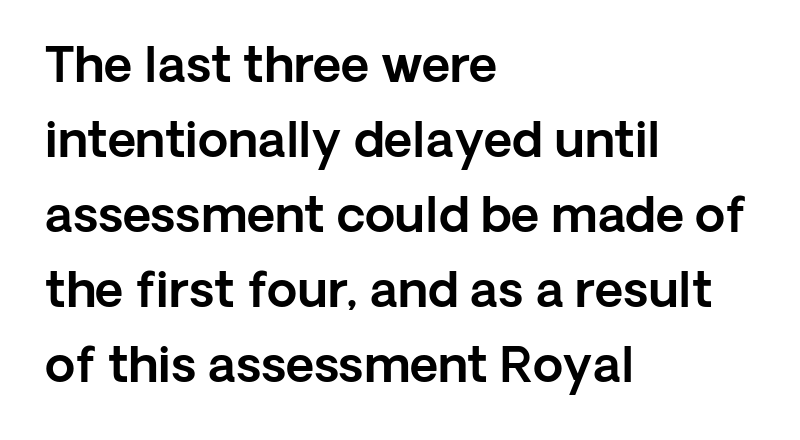
{"serif": "no", "italic": "no", "width": "normal", "x_height": "medium", "monospaced": "no", "underline": "no", "align": "left", "line_spacing": "normal", "line_spacing_ratio": 1.53, "letter_spacing": "normal", "letter_spacing_em": 0.0, "glyph_px": 49}
